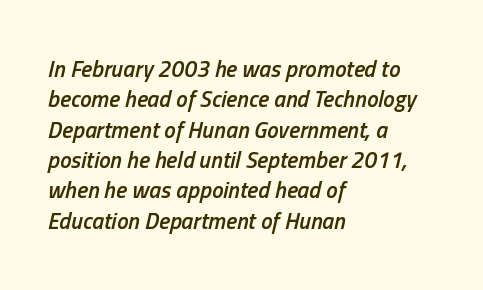
The image shows 23 px text type, italic (leaning right); set left-aligned, normal line spacing (1.32x), normal letter spacing, not underlined.
